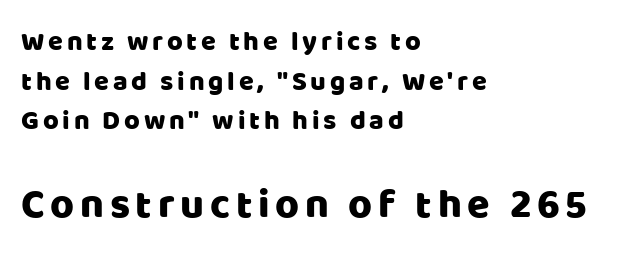
{"serif": "no", "italic": "no", "width": "normal", "stroke_contrast": "low", "x_height": "large", "monospaced": "no", "underline": "no", "align": "left", "line_spacing": "normal", "line_spacing_ratio": 1.47, "larger_block": "second", "size_ratio": 1.52, "glyph_px": 41}
